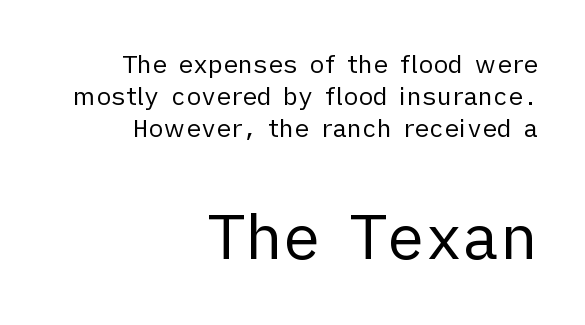
Q: Is the text bold? A: No.
Q: Is the text italic (slanted)? A: No, it is upright.
Q: Is the typeface a serif or a sans-serif typeface? A: Sans-serif.
Q: Is the text underlined? A: No.
Q: How is the paragraph aligned? A: Right-aligned.
Q: Is the spacing between letters normal or unusually wide? A: Normal.
Q: Is the spacing between lines tight, normal or loose? A: Normal.
Q: Which block of text is set in a larger size, the first (top) or the second (bottom)? A: The second (bottom) one.
Q: Width (condensed, normal, or wide)? A: Normal.
Q: Stroke contrast? A: Low.
Q: x-height? A: Medium.
Q: Monospaced? A: No.
